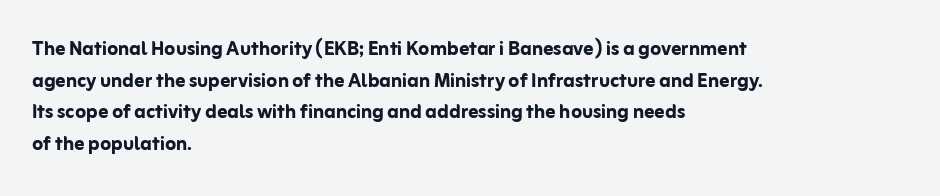
Short and long lines alike share a common starting point at left. The vertical gap from one line to the next is medium. Does the lettering tilt? It doesn't — this is upright. Underline: absent. The tracking reads as untouched default to a designer's eye. Chunky letters — that's bold for sure.
